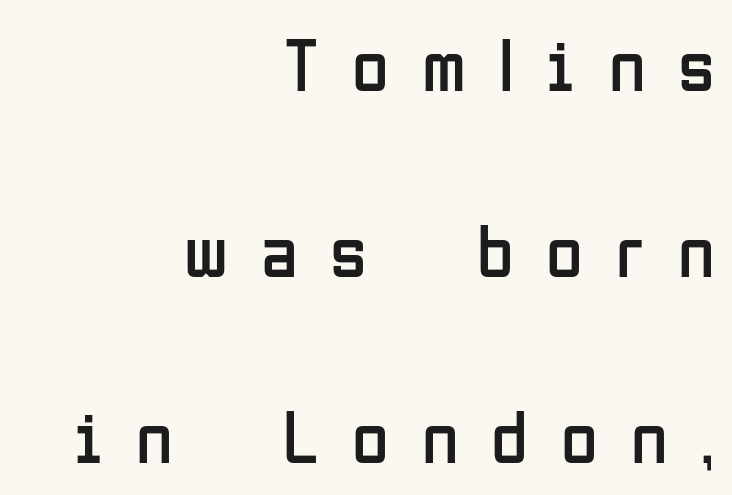
The image shows 75 px regular-weight, condensed sans-serif type, upright; set right-aligned, loose line spacing (2.48x), unusually wide letter spacing (+0.44 em), not underlined; low stroke contrast and a medium x-height.
